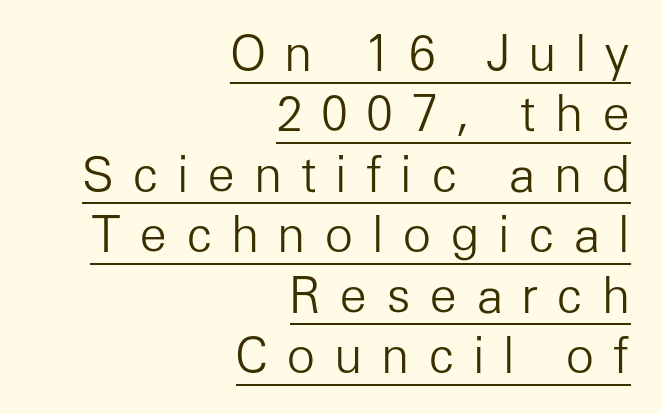
The image shows 48 px light sans-serif type, upright; set right-aligned, normal line spacing (1.26x), unusually wide letter spacing (+0.38 em), underlined; low stroke contrast and a medium x-height.
